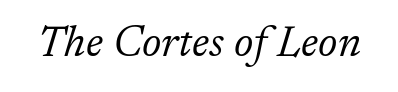
Words float on clear page, feet unadorned. You could not count columns in this text — the font is proportionally spaced. No extra ink here — the face is not bold. It's the slanting kind of type.
